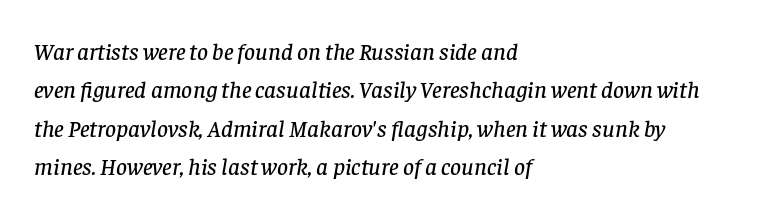
The words here are not underlined. Default kerning and tracking; the words read as compact shapes. Yep, that's italic — everything's leaning. All the whitespace from short lines collects on the right. These lines sit exactly where default settings would place them.
